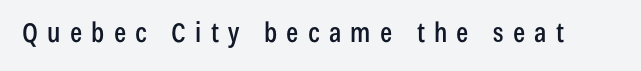
Q: Is the text italic (slanted)? A: No, it is upright.
Q: Is the text underlined? A: No.
Q: Is the spacing between letters normal or unusually wide? A: Unusually wide.
